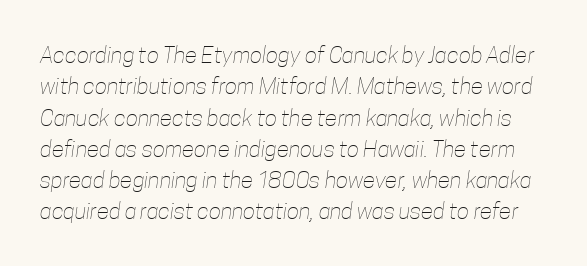
{"bold": "no", "underline": "no", "line_spacing": "normal", "line_spacing_ratio": 1.36, "letter_spacing": "normal", "letter_spacing_em": 0.0, "glyph_px": 23}
